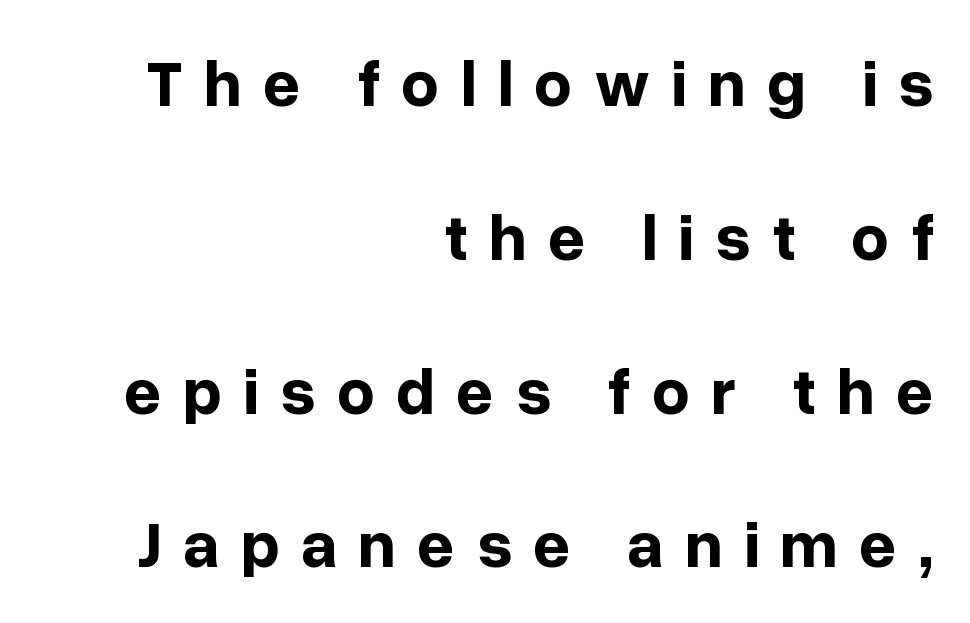
Q: Is the text bold? A: Yes.
Q: Is the text italic (slanted)? A: No, it is upright.
Q: Is the typeface a serif or a sans-serif typeface? A: Sans-serif.
Q: Is the text underlined? A: No.
Q: How is the paragraph aligned? A: Right-aligned.
Q: Is the spacing between letters normal or unusually wide? A: Unusually wide.
Q: Is the spacing between lines tight, normal or loose? A: Loose.
Q: Width (condensed, normal, or wide)? A: Normal.
Q: Stroke contrast? A: Low.
Q: x-height? A: Medium.
Q: Monospaced? A: No.
